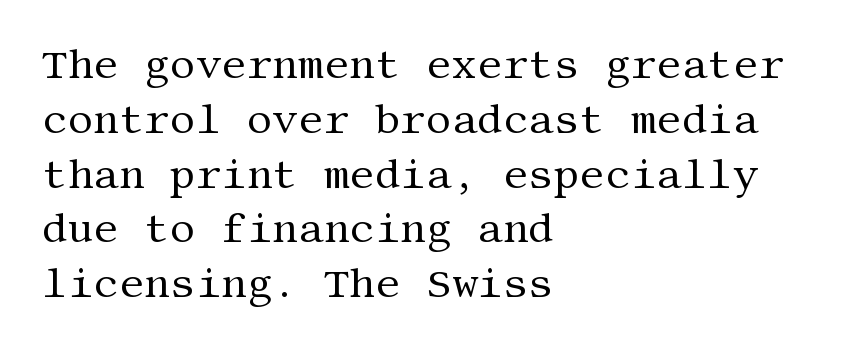
Q: Is the text bold? A: No.
Q: Is the text italic (slanted)? A: No, it is upright.
Q: Is the typeface a serif or a sans-serif typeface? A: Serif.
Q: Is the text underlined? A: No.
Q: How is the paragraph aligned? A: Left-aligned.
Q: Is the spacing between letters normal or unusually wide? A: Normal.
Q: Is the spacing between lines tight, normal or loose? A: Normal.
Q: Width (condensed, normal, or wide)? A: Normal.
Q: Stroke contrast? A: Medium.
Q: x-height? A: Large.
